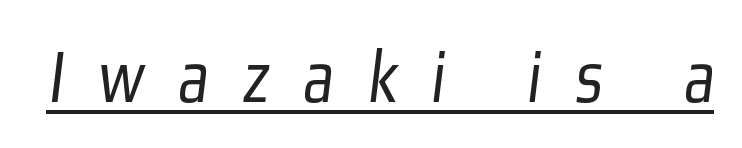
The image shows 77 px light, condensed sans-serif type; set unusually wide letter spacing (+0.44 em), underlined; low stroke contrast and a medium x-height.
